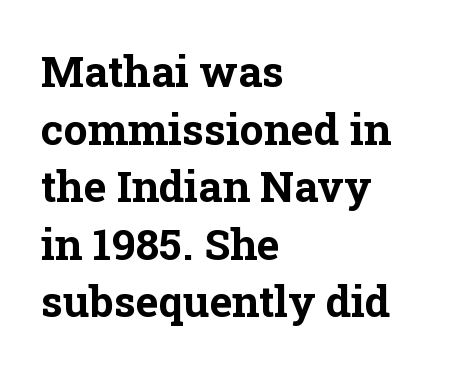
{"serif": "yes", "italic": "no", "bold": "yes", "weight": "bold", "width": "normal", "stroke_contrast": "low", "x_height": "medium", "monospaced": "no", "underline": "no", "align": "left", "line_spacing": "normal", "line_spacing_ratio": 1.34, "letter_spacing": "normal", "letter_spacing_em": 0.0, "glyph_px": 43}
